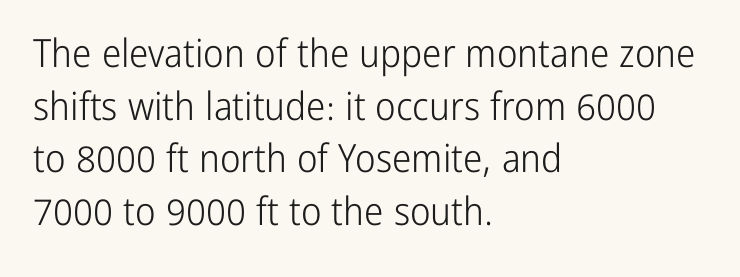
Q: Is the text bold? A: No.
Q: Is the text italic (slanted)? A: No, it is upright.
Q: Is the typeface a serif or a sans-serif typeface? A: Sans-serif.
Q: Is the text underlined? A: No.
Q: How is the paragraph aligned? A: Left-aligned.
Q: Is the spacing between letters normal or unusually wide? A: Normal.
Q: Is the spacing between lines tight, normal or loose? A: Normal.
Q: Width (condensed, normal, or wide)? A: Condensed.
Q: Stroke contrast? A: Low.
Q: x-height? A: Medium.
Q: Monospaced? A: No.
